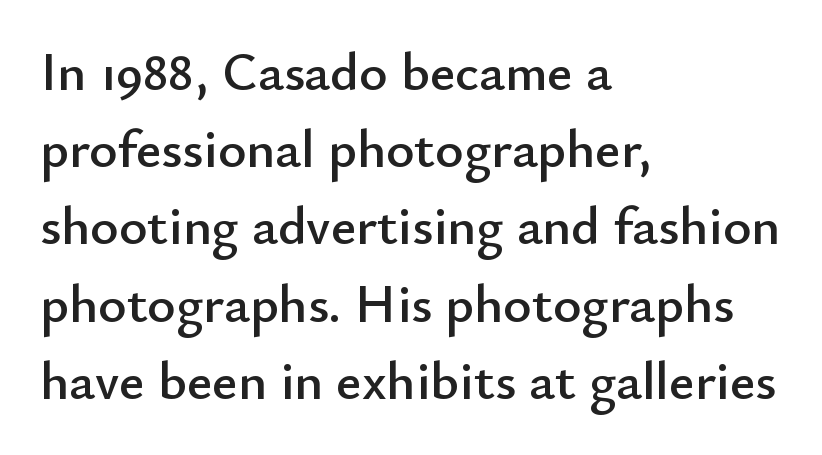
Just letters on the line, the space beneath them empty. Looks like regular typesetting: each glyph gets only the width it needs. To sum up the face: it is a sans, with no serifs. Short and long lines alike share a common starting point at left. Short note: letters normally spaced. A roman cut, with each character standing at attention.
